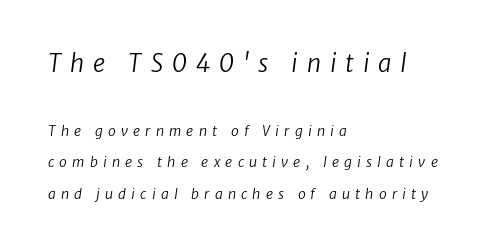
Underline: absent. The first block has been scaled up relative to the second. The font is comparable to plain body text, perhaps lighter. The face used here is rendered with a markedly widened letterfit. The passage is arranged the way most books set body copy — flush left.
